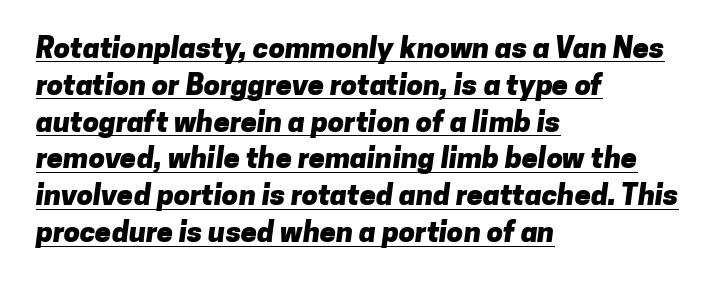
Q: Is the text bold? A: Yes.
Q: Is the typeface a serif or a sans-serif typeface? A: Sans-serif.
Q: Is the text underlined? A: Yes.
Q: How is the paragraph aligned? A: Left-aligned.
Q: Is the spacing between letters normal or unusually wide? A: Normal.
Q: Is the spacing between lines tight, normal or loose? A: Normal.
Q: Width (condensed, normal, or wide)? A: Normal.
Q: Stroke contrast? A: Low.
Q: x-height? A: Medium.
Q: Monospaced? A: No.
